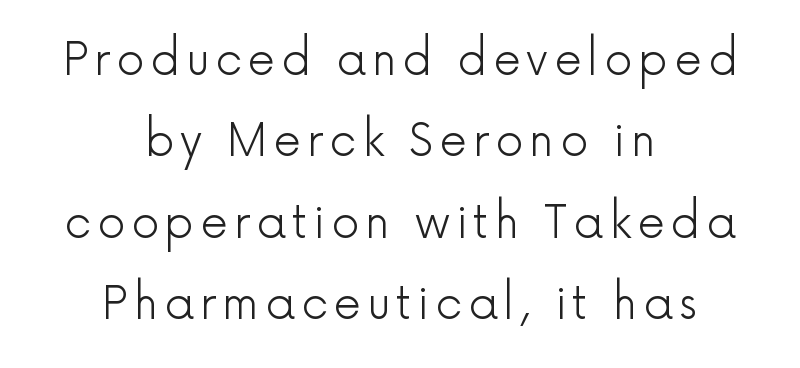
{"serif": "no", "italic": "no", "bold": "no", "weight": "light", "width": "normal", "x_height": "medium", "monospaced": "no", "underline": "no", "align": "center", "line_spacing_ratio": 1.85, "glyph_px": 44}
